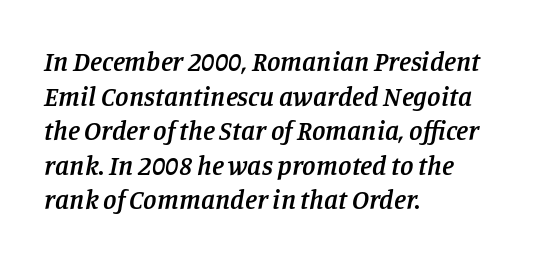
Q: Is the text bold? A: Semi-bold.
Q: Is the text italic (slanted)? A: Yes, it leans right by about 11 degrees.
Q: Is the text underlined? A: No.
Q: How is the paragraph aligned? A: Left-aligned.
Q: Is the spacing between letters normal or unusually wide? A: Normal.
Q: Is the spacing between lines tight, normal or loose? A: Normal.
